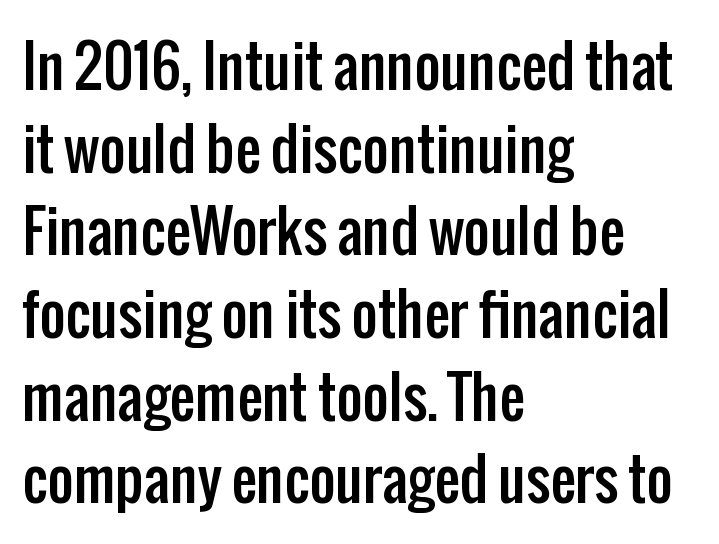
Think of a printed novel: that variable character pitch is what you see here. Plain, unruled lines of type. It's the straight-up-and-down kind of type. Are there feet on the stems? There aren't — it's a sans. The vertical gap from one line to the next is medium.
